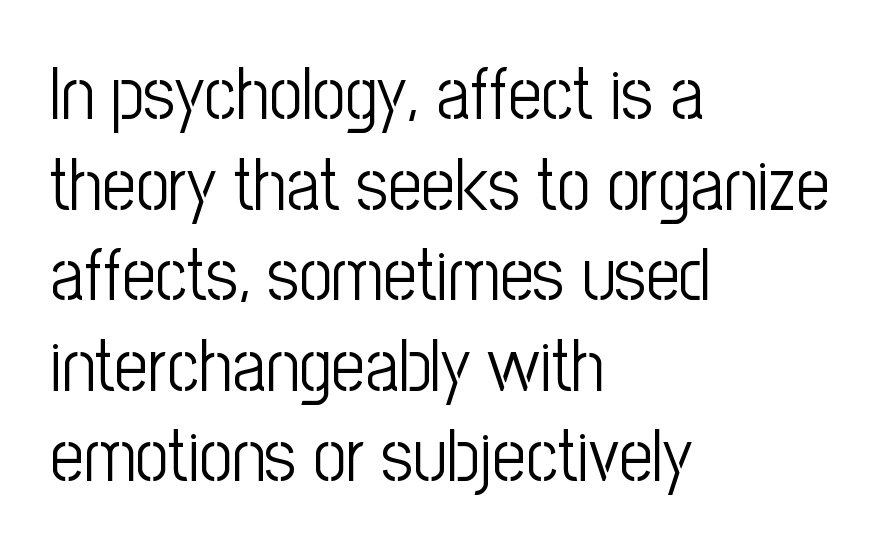
{"serif": "no", "italic": "no", "bold": "no", "weight": "light", "width": "condensed", "stroke_contrast": "low", "x_height": "medium", "monospaced": "no", "underline": "no", "align": "left", "line_spacing_ratio": 1.24, "letter_spacing": "normal", "letter_spacing_em": 0.0, "glyph_px": 73}
